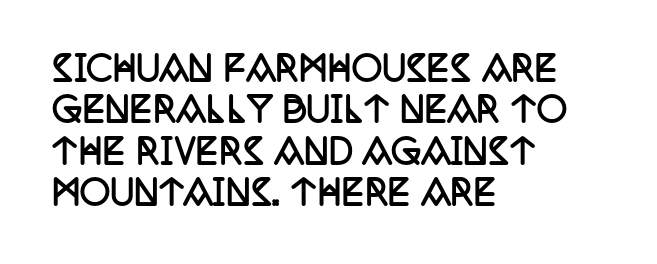
Q: Is the text bold? A: Yes.
Q: Is the text italic (slanted)? A: No, it is upright.
Q: Is the typeface a serif or a sans-serif typeface? A: Serif.
Q: Is the text underlined? A: No.
Q: How is the paragraph aligned? A: Left-aligned.
Q: Is the spacing between letters normal or unusually wide? A: Normal.
Q: Width (condensed, normal, or wide)? A: Condensed.
Q: Stroke contrast? A: Low.
Q: x-height? A: Large.
Q: Monospaced? A: No.
